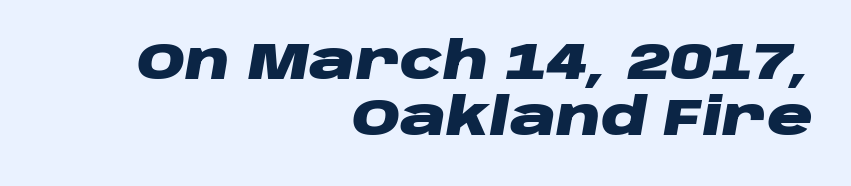
{"italic": "yes", "lean": "right", "slant_degrees": 10, "bold": "yes", "weight": "heavy", "width": "wide", "stroke_contrast": "low", "x_height": "large", "monospaced": "no", "underline": "no", "align": "right", "line_spacing": "tight", "line_spacing_ratio": 1.09, "letter_spacing": "normal", "letter_spacing_em": 0.0, "glyph_px": 51}
